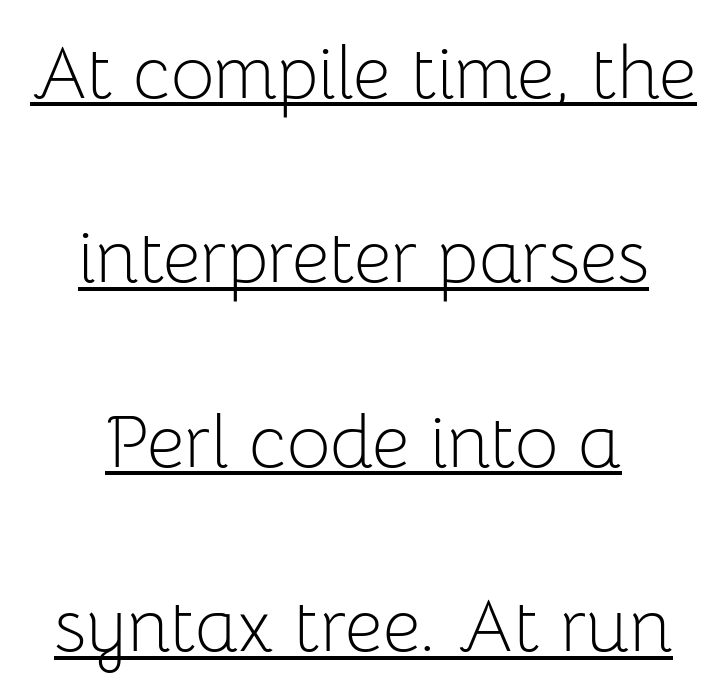
Q: Is the text bold? A: No.
Q: Is the text italic (slanted)? A: No, it is upright.
Q: Is the typeface a serif or a sans-serif typeface? A: Sans-serif.
Q: Is the text underlined? A: Yes.
Q: How is the paragraph aligned? A: Centered.
Q: Is the spacing between letters normal or unusually wide? A: Normal.
Q: Is the spacing between lines tight, normal or loose? A: Loose.
Q: Width (condensed, normal, or wide)? A: Normal.
Q: Stroke contrast? A: Low.
Q: x-height? A: Medium.
Q: Monospaced? A: No.
